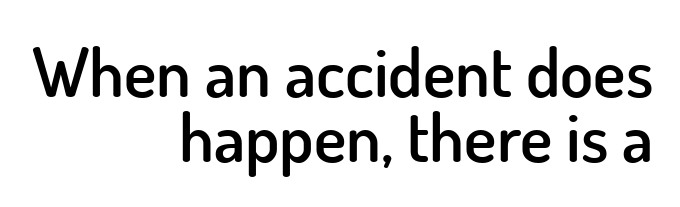
{"serif": "no", "italic": "no", "bold": "semi", "weight": "semibold", "width": "normal", "stroke_contrast": "low", "x_height": "small", "monospaced": "no", "underline": "no", "align": "right", "line_spacing": "tight", "line_spacing_ratio": 0.96, "letter_spacing": "normal", "letter_spacing_em": 0.0, "glyph_px": 68}
